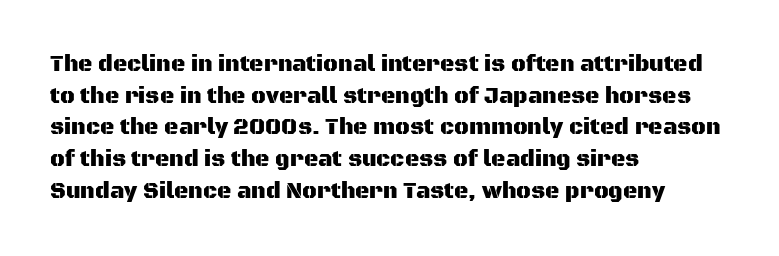
The image shows 22 px text type, upright; set left-aligned, normal line spacing (1.44x), normal letter spacing, not underlined.
